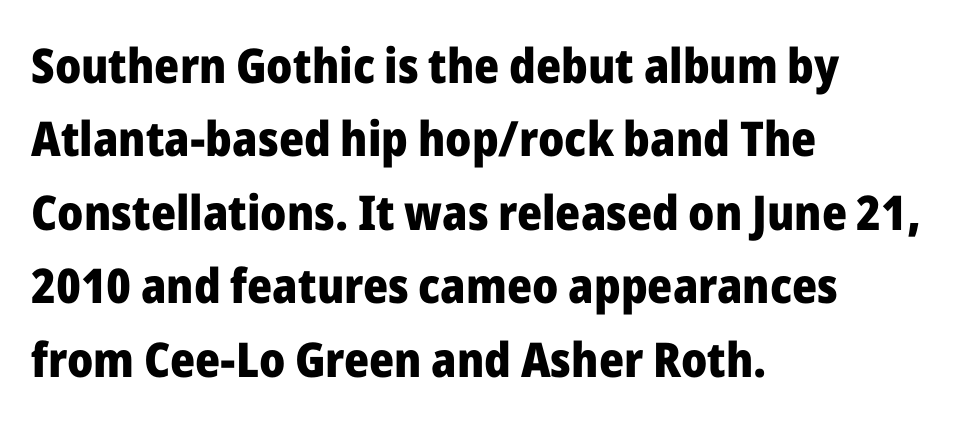
The image shows 48 px heavy sans-serif type, upright; set left-aligned, normal line spacing (1.53x), normal letter spacing, not underlined; low stroke contrast and a medium x-height.
